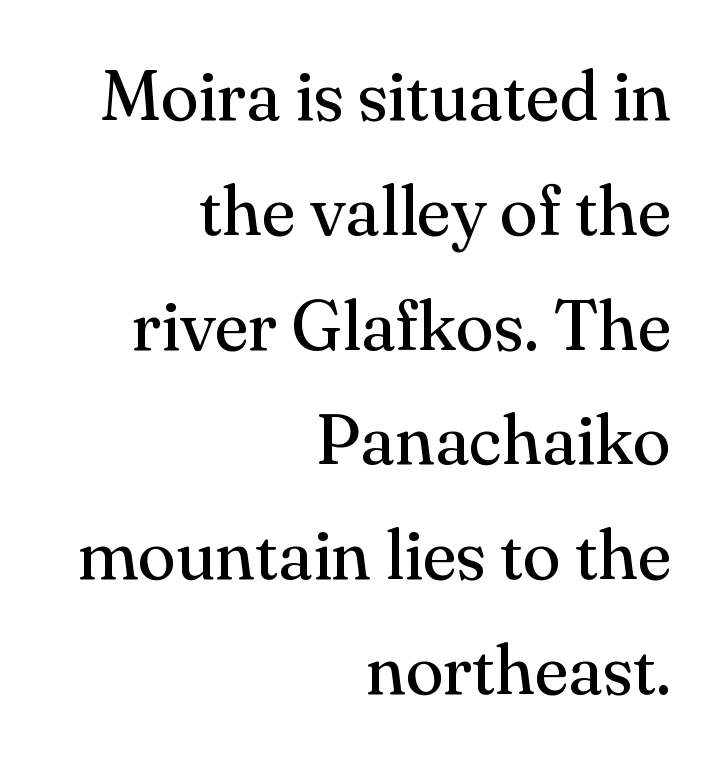
The rendering uses natural spacing where letterforms have individual widths. This rendering uses right alignment, leaving the left contour irregular. The passage shown is typeset with a serif family. Does the lettering tilt? It doesn't — this is upright. The glyphs are unaccompanied by any horizontal stroke below them. The letterforms sit at book weight or below.
